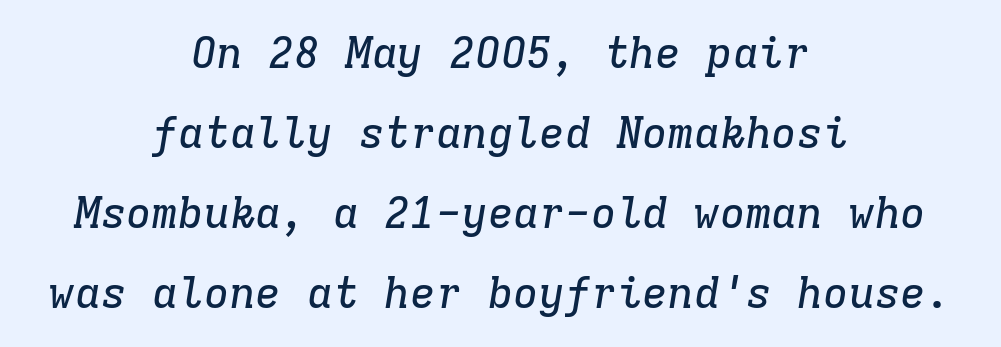
Q: Is the text italic (slanted)? A: Yes, it leans right by about 9 degrees.
Q: Is the typeface a serif or a sans-serif typeface? A: Serif.
Q: Is the text underlined? A: No.
Q: How is the paragraph aligned? A: Centered.
Q: Is the spacing between letters normal or unusually wide? A: Normal.
Q: Width (condensed, normal, or wide)? A: Normal.
Q: Stroke contrast? A: Low.
Q: x-height? A: Medium.
Q: Monospaced? A: Yes.
